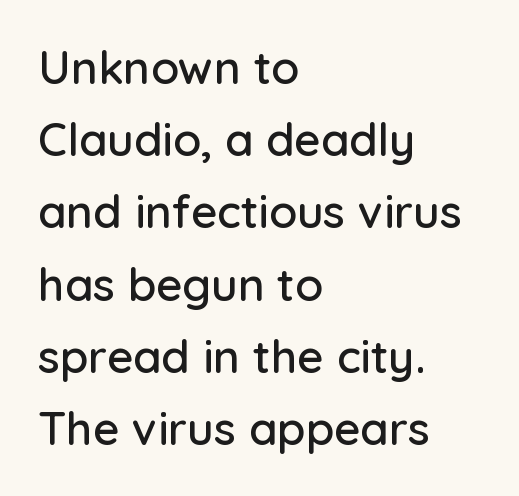
Between one letter and the next there's only the usual sliver of space. Do the letters lean? They stand straight. Font category for this specimen: sans-serif. The space beneath each line is pristine and unruled.
